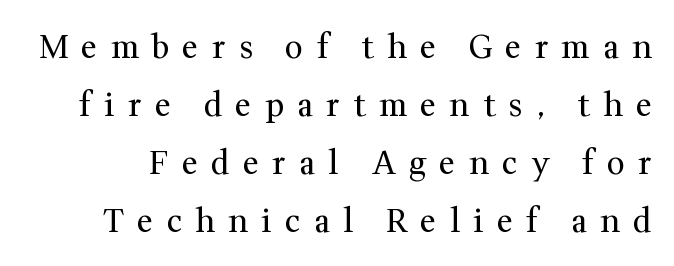
Q: Is the text bold? A: No.
Q: Is the text italic (slanted)? A: No, it is upright.
Q: Is the typeface a serif or a sans-serif typeface? A: Serif.
Q: Is the text underlined? A: No.
Q: Is the spacing between letters normal or unusually wide? A: Unusually wide.
Q: Width (condensed, normal, or wide)? A: Normal.
Q: Stroke contrast? A: Medium.
Q: x-height? A: Medium.
Q: Monospaced? A: No.
